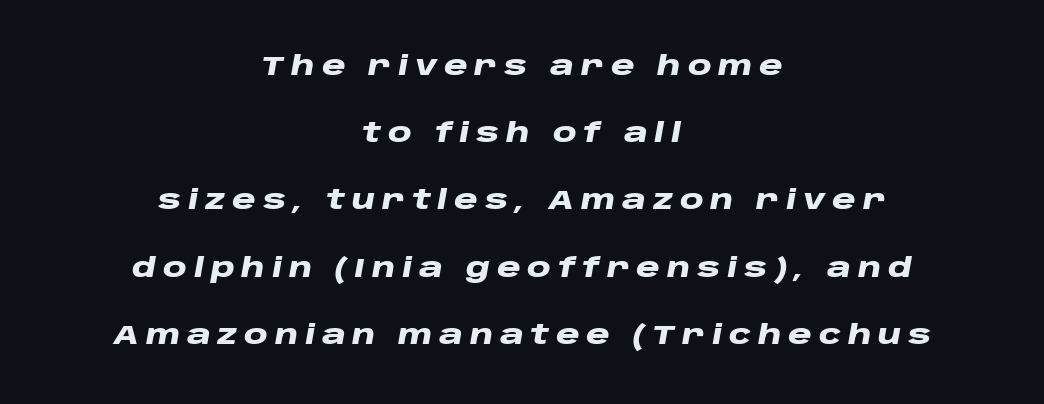
Q: Is the text bold? A: Yes.
Q: Is the text italic (slanted)? A: Yes, it leans right by about 10 degrees.
Q: Is the text underlined? A: No.
Q: How is the paragraph aligned? A: Centered.
Q: Is the spacing between letters normal or unusually wide? A: Unusually wide.
Q: Is the spacing between lines tight, normal or loose? A: Loose.
